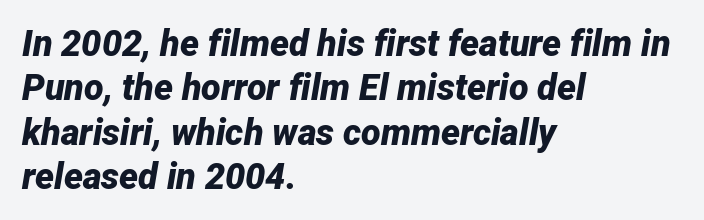
You could not count columns in this text — the font is proportionally spaced. Here the glyphs are tracked normally, forming tight word shapes. The strip under each line holds only bare page. Typesetter's note: full bold, strokes at maximum text heaviness. Teacher's note: observe the even left margin — that is flush-left alignment.
